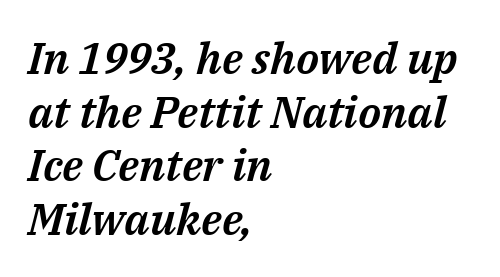
Q: Is the text italic (slanted)? A: Yes, it leans right by about 14 degrees.
Q: Is the text underlined? A: No.
Q: How is the paragraph aligned? A: Left-aligned.
Q: Is the spacing between letters normal or unusually wide? A: Normal.
Q: Width (condensed, normal, or wide)? A: Normal.
Q: Stroke contrast? A: Medium.
Q: x-height? A: Medium.
Q: Monospaced? A: No.
